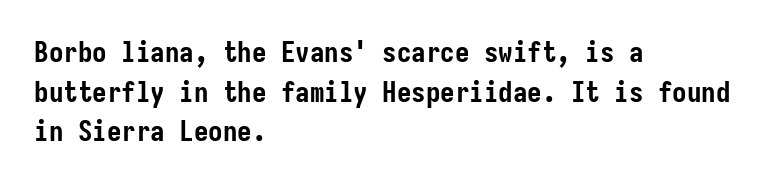
Tracking here is standard; glyphs follow each other at the usual distance. Which margin do the lines hug? The left one — the right edge is uneven. Strokes here are thick enough to call this a true bold. Quick note: interline space is typical.
